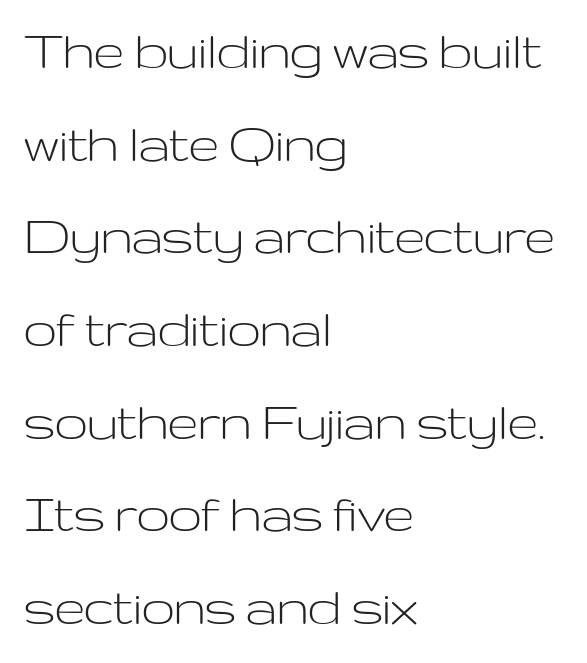
Q: Is the text bold? A: No.
Q: Is the text italic (slanted)? A: No, it is upright.
Q: Is the typeface a serif or a sans-serif typeface? A: Sans-serif.
Q: Is the text underlined? A: No.
Q: How is the paragraph aligned? A: Left-aligned.
Q: Is the spacing between letters normal or unusually wide? A: Normal.
Q: Is the spacing between lines tight, normal or loose? A: Normal.
Q: Width (condensed, normal, or wide)? A: Wide.
Q: Stroke contrast? A: Low.
Q: x-height? A: Medium.
Q: Monospaced? A: No.
